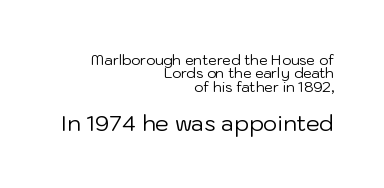
The image shows 22 px text type, upright; set right-aligned, tight line spacing (0.96x), normal letter spacing, not underlined; the second (bottom) block is 1.57x larger.
